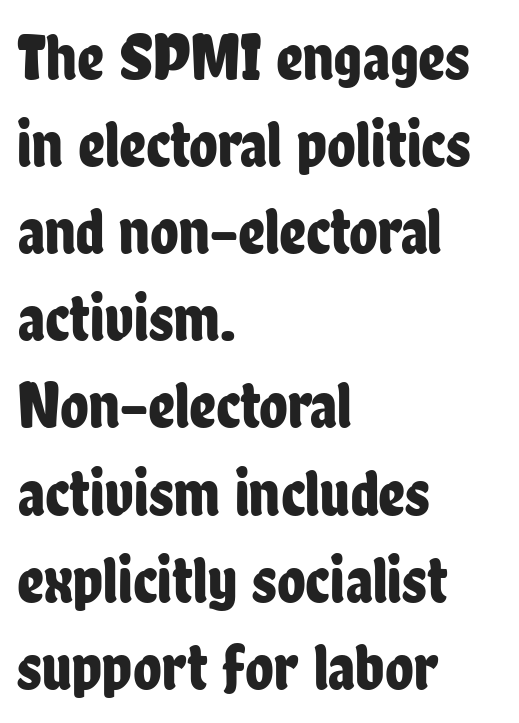
{"serif": "no", "italic": "no", "width": "condensed", "stroke_contrast": "low", "x_height": "medium", "monospaced": "no", "underline": "no", "align": "left", "line_spacing": "normal", "line_spacing_ratio": 1.32, "letter_spacing": "normal", "letter_spacing_em": 0.0, "glyph_px": 66}
